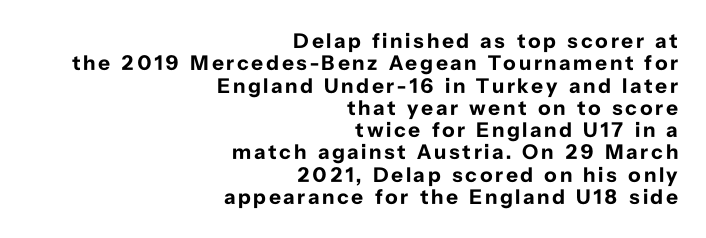
{"italic": "no", "bold": "yes", "underline": "no", "align": "right", "line_spacing": "tight", "line_spacing_ratio": 1.06, "glyph_px": 21}
